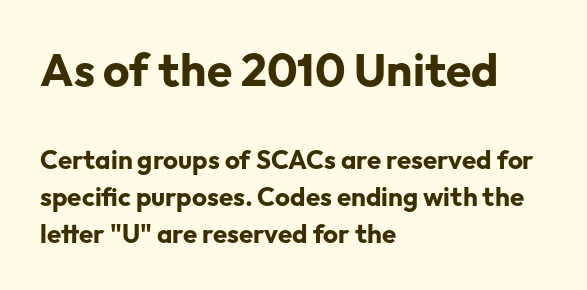
Q: Is the text bold? A: Yes.
Q: Is the text italic (slanted)? A: No, it is upright.
Q: Is the typeface a serif or a sans-serif typeface? A: Sans-serif.
Q: Is the text underlined? A: No.
Q: How is the paragraph aligned? A: Left-aligned.
Q: Is the spacing between letters normal or unusually wide? A: Normal.
Q: Is the spacing between lines tight, normal or loose? A: Normal.
Q: Which block of text is set in a larger size, the first (top) or the second (bottom)? A: The first (top) one.
Q: Width (condensed, normal, or wide)? A: Normal.
Q: Stroke contrast? A: Low.
Q: x-height? A: Medium.
Q: Monospaced? A: No.
